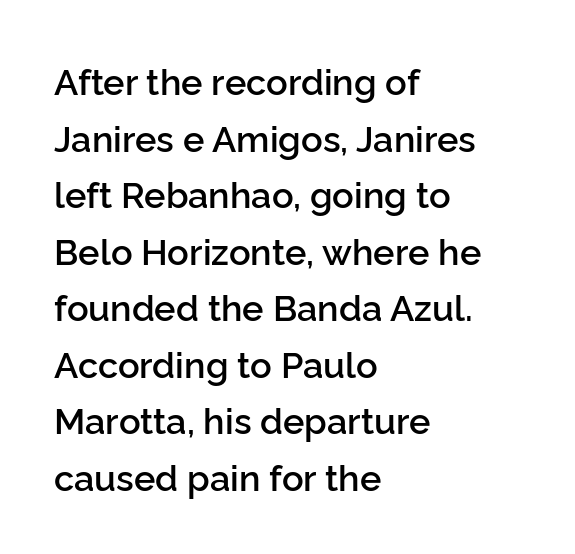
{"serif": "no", "italic": "no", "bold": "semi", "weight": "semibold", "width": "normal", "stroke_contrast": "low", "x_height": "medium", "monospaced": "no", "underline": "no", "align": "left", "line_spacing": "normal", "line_spacing_ratio": 1.57, "letter_spacing": "normal", "letter_spacing_em": 0.0, "glyph_px": 36}
